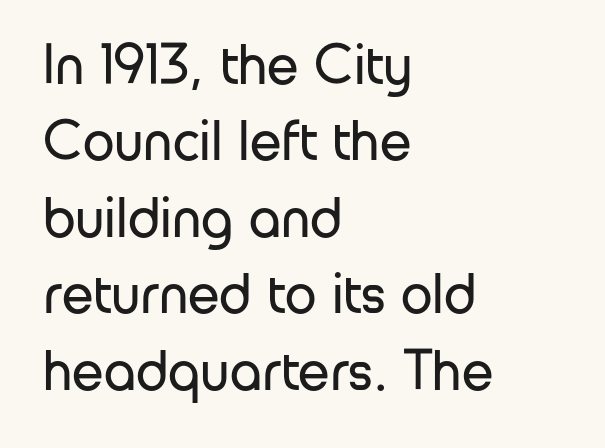
The image shows 57 px regular-weight sans-serif type, upright; set left-aligned, normal line spacing (1.34x), normal letter spacing, not underlined; low stroke contrast and a medium x-height.
